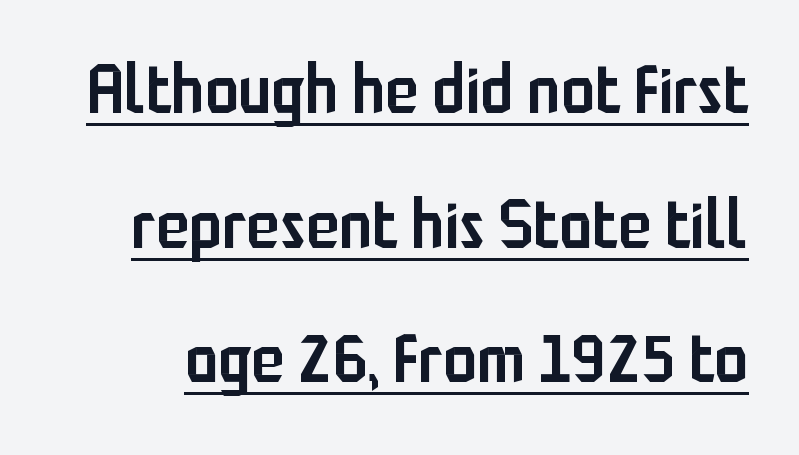
Q: Is the text bold? A: Semi-bold.
Q: Is the text italic (slanted)? A: No, it is upright.
Q: Is the typeface a serif or a sans-serif typeface? A: Sans-serif.
Q: Is the text underlined? A: Yes.
Q: Is the spacing between letters normal or unusually wide? A: Normal.
Q: Is the spacing between lines tight, normal or loose? A: Loose.
Q: Width (condensed, normal, or wide)? A: Condensed.
Q: Stroke contrast? A: Low.
Q: x-height? A: Medium.
Q: Monospaced? A: No.
